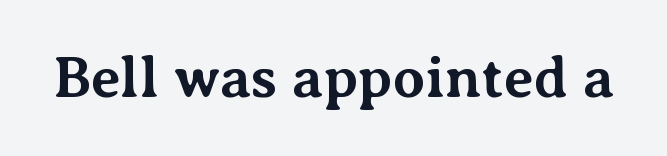
This sample uses a serif face. Note the varied advance widths — an 'i' is clearly narrower than an 'm'. Does the weight exceed regular? Yes, all the way to bold. Is there any slant? The stems are plumb. The line texture is even and compact thanks to regular tracking.
